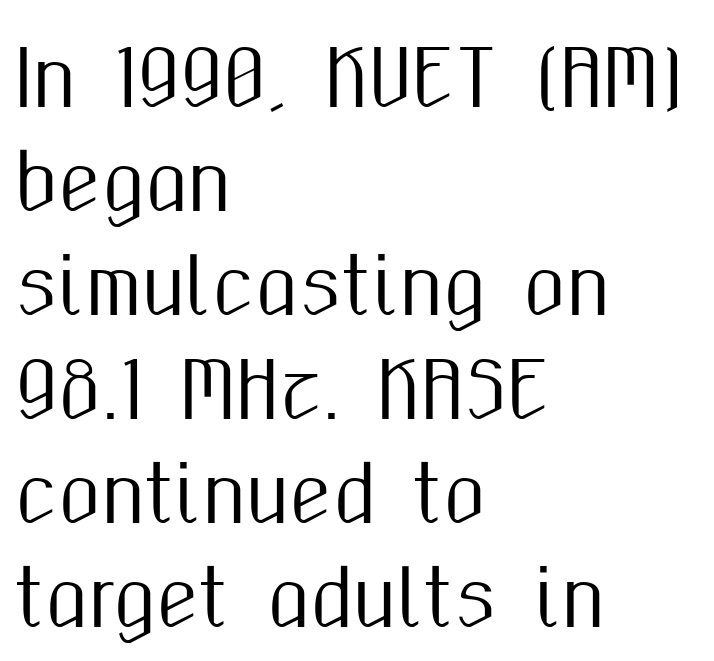
{"serif": "no", "italic": "no", "width": "condensed", "stroke_contrast": "medium", "x_height": "medium", "monospaced": "no", "underline": "no", "align": "left", "line_spacing": "normal", "line_spacing_ratio": 1.35, "letter_spacing": "normal", "letter_spacing_em": 0.0, "glyph_px": 77}
